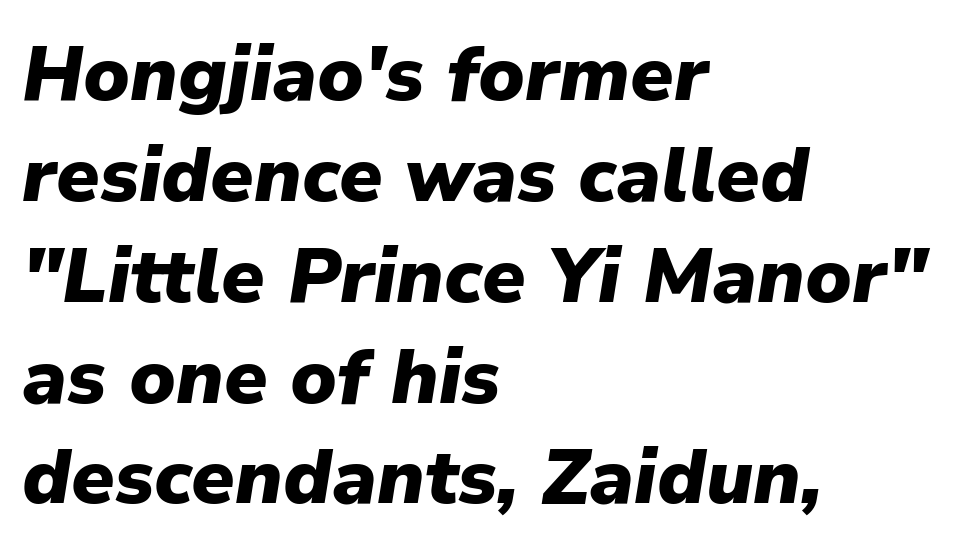
{"italic": "yes", "lean": "right", "slant_degrees": 9, "bold": "yes", "weight": "heavy", "width": "normal", "stroke_contrast": "low", "x_height": "medium", "monospaced": "no", "underline": "no", "align": "left", "line_spacing": "normal", "line_spacing_ratio": 1.31, "letter_spacing": "normal", "letter_spacing_em": 0.0, "glyph_px": 77}
